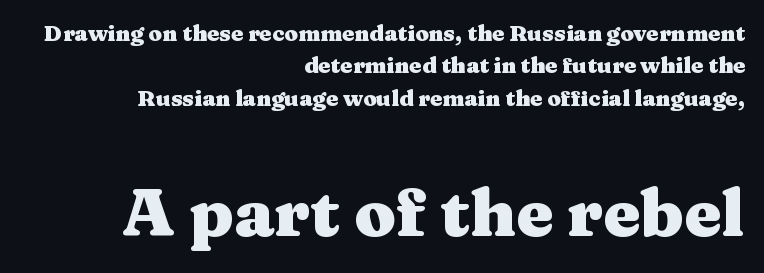
{"serif": "yes", "italic": "no", "bold": "yes", "weight": "heavy", "width": "wide", "stroke_contrast": "medium", "x_height": "medium", "monospaced": "no", "underline": "no", "align": "right", "line_spacing": "normal", "line_spacing_ratio": 1.47, "letter_spacing": "normal", "letter_spacing_em": 0.0, "larger_block": "second", "size_ratio": 3.05, "glyph_px": 67}
